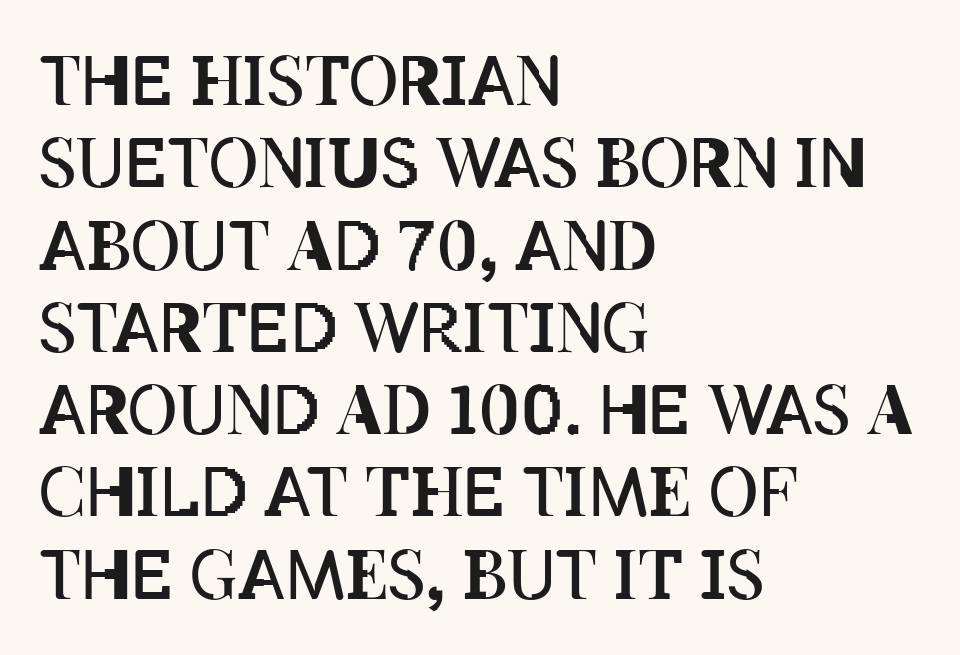
{"italic": "no", "bold": "no", "weight": "regular", "width": "condensed", "stroke_contrast": "low", "x_height": "large", "monospaced": "no", "underline": "no", "align": "left", "line_spacing_ratio": 1.21, "letter_spacing": "normal", "letter_spacing_em": 0.0, "glyph_px": 68}
